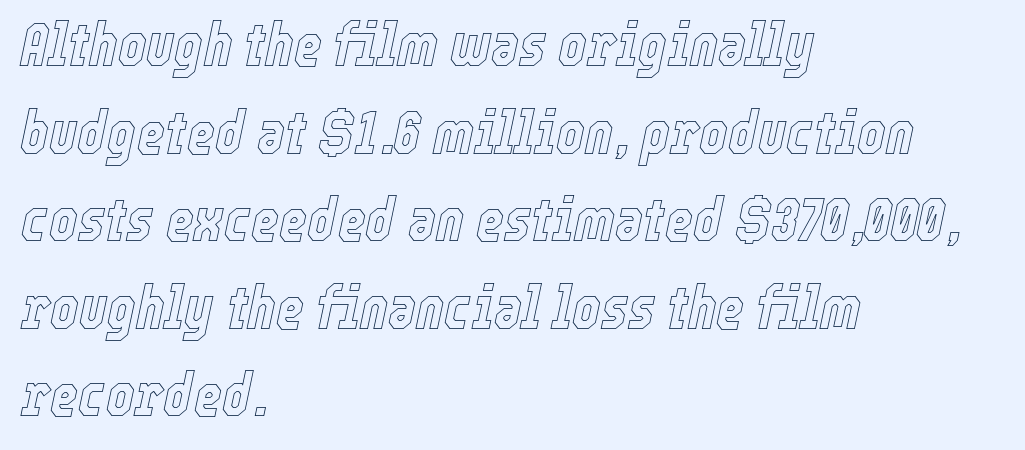
Q: Is the text italic (slanted)? A: Yes, it leans right by about 12 degrees.
Q: Is the text underlined? A: No.
Q: How is the paragraph aligned? A: Left-aligned.
Q: Is the spacing between letters normal or unusually wide? A: Normal.
Q: Is the spacing between lines tight, normal or loose? A: Normal.
Q: Width (condensed, normal, or wide)? A: Condensed.
Q: x-height? A: Medium.
Q: Monospaced? A: No.
